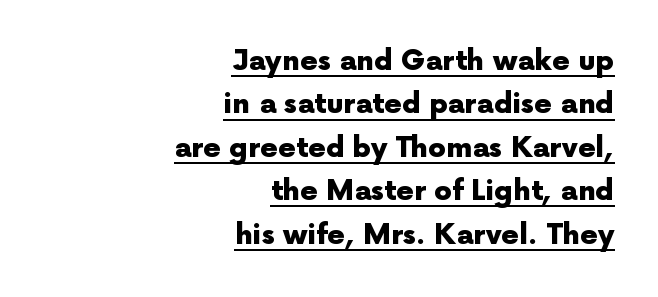
Q: Is the text bold? A: Yes.
Q: Is the text italic (slanted)? A: No, it is upright.
Q: Is the typeface a serif or a sans-serif typeface? A: Sans-serif.
Q: Is the text underlined? A: Yes.
Q: How is the paragraph aligned? A: Right-aligned.
Q: Is the spacing between letters normal or unusually wide? A: Normal.
Q: Is the spacing between lines tight, normal or loose? A: Normal.
Q: Width (condensed, normal, or wide)? A: Normal.
Q: x-height? A: Medium.
Q: Monospaced? A: No.
